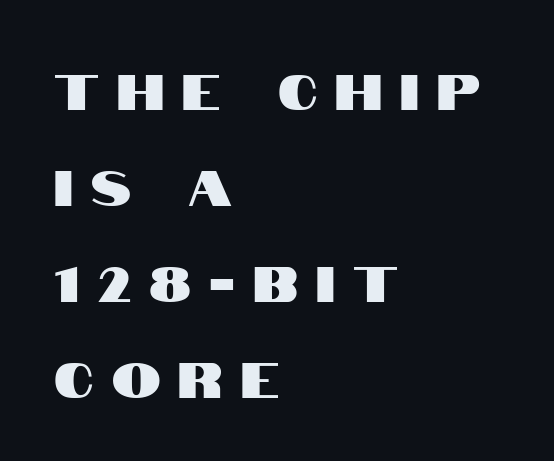
The rendering shows plain stroke endings on the letterforms — a sans-serif design. The lettering stays uniformly vertical, giving the passage a roman look. The lines in this sample share a left origin and differ only in where they stop. Proportional: the letters do not fall into vertical columns. The space between consecutive lines is lavish. Just letters on the line, the space beneath them empty.
